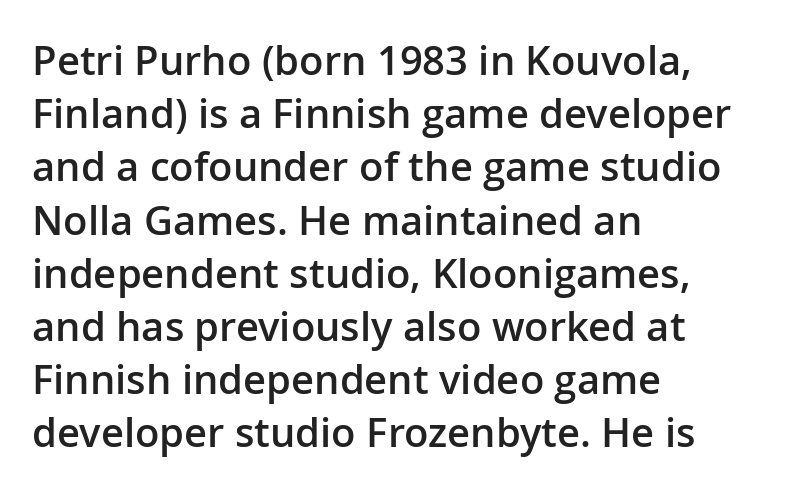
{"serif": "no", "italic": "no", "bold": "semi", "weight": "semibold", "width": "normal", "stroke_contrast": "low", "x_height": "medium", "monospaced": "no", "underline": "no", "align": "left", "line_spacing": "normal", "line_spacing_ratio": 1.33, "letter_spacing": "normal", "letter_spacing_em": 0.0, "glyph_px": 40}
